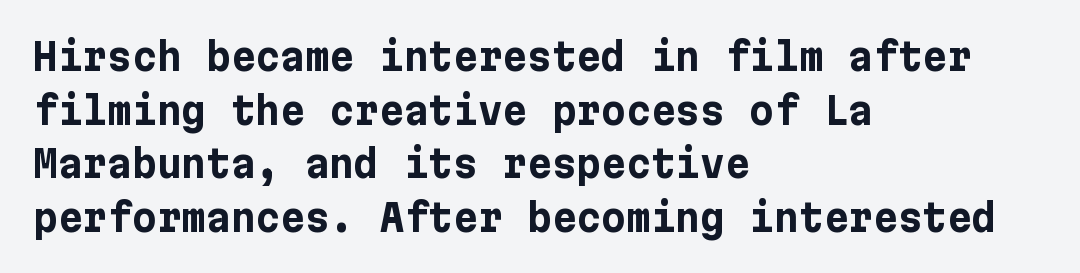
Each letter's strokes conclude bluntly, with no projecting serifs. Line spacing here is normal. Does the lettering tilt? It doesn't — this is upright. Nothing unusual about the tracking: characters are spaced as the font intends. Summary of weight: heavy, a full bold. The string is rendered with underlining switched off.
